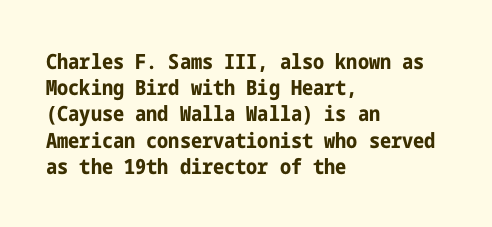
{"italic": "no", "bold": "yes", "underline": "no", "align": "left", "line_spacing": "normal", "line_spacing_ratio": 1.25, "letter_spacing": "normal", "letter_spacing_em": 0.0, "glyph_px": 21}
